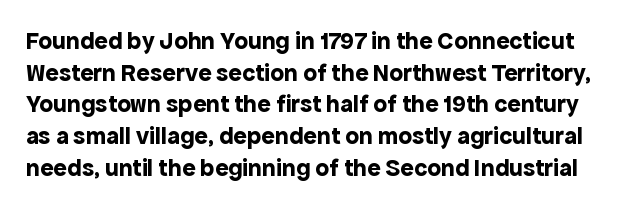
Q: Is the text bold? A: Yes.
Q: Is the text italic (slanted)? A: No, it is upright.
Q: Is the text underlined? A: No.
Q: Is the spacing between letters normal or unusually wide? A: Normal.
Q: Is the spacing between lines tight, normal or loose? A: Normal.
